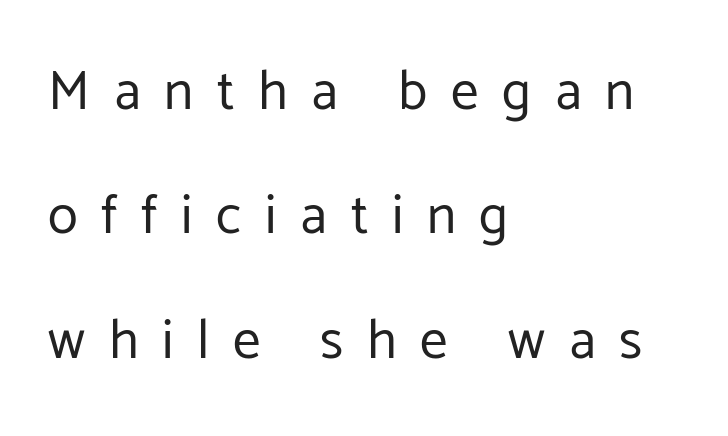
{"serif": "no", "italic": "no", "bold": "no", "weight": "regular", "width": "normal", "stroke_contrast": "low", "x_height": "medium", "monospaced": "no", "underline": "no", "align": "left", "line_spacing": "loose", "line_spacing_ratio": 2.26, "letter_spacing": "wide", "letter_spacing_em": 0.43, "glyph_px": 55}
